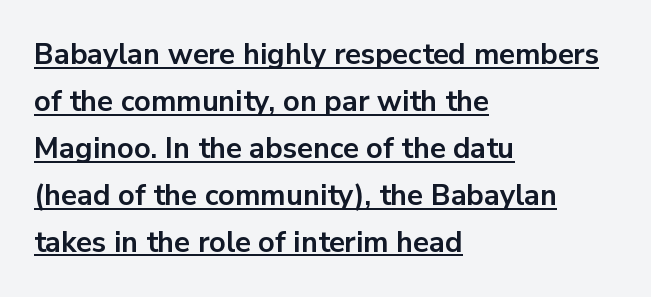
The space between consecutive lines is moderate. As a designer I'd log this as weight 700, bold. Looks like regular typesetting: each glyph gets only the width it needs. Nothing sits at the stroke ends, so this counts as sans-serif. Reading down the block, your eye returns to a fixed left position each line. Designer's note — italics off, roman on.
